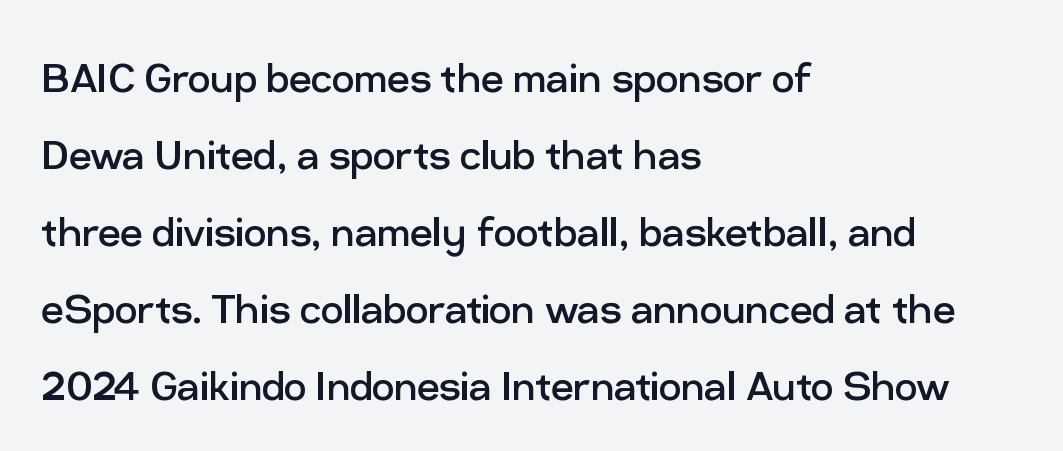
{"serif": "no", "italic": "no", "bold": "no", "weight": "regular", "width": "normal", "stroke_contrast": "low", "x_height": "medium", "monospaced": "no", "underline": "no", "align": "left", "line_spacing": "normal", "line_spacing_ratio": 1.54, "letter_spacing": "normal", "letter_spacing_em": 0.0, "glyph_px": 50}
